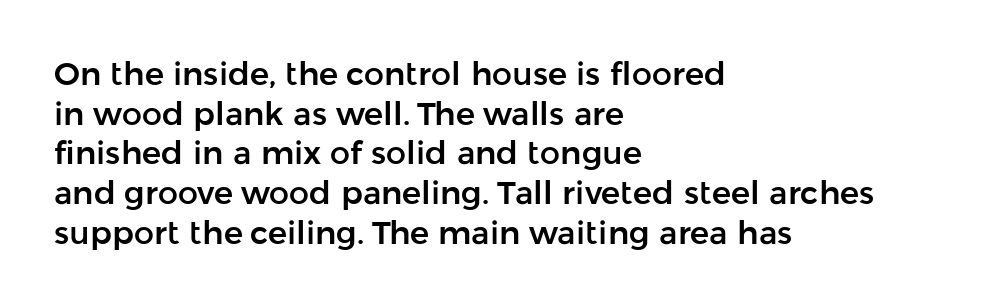
The image shows 32 px sans-serif type, upright; set left-aligned, line spacing 1.24x, normal letter spacing, not underlined; low stroke contrast and a medium x-height.
